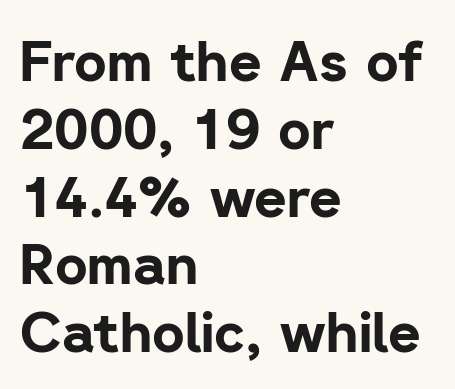
Q: Is the text bold? A: Yes.
Q: Is the text italic (slanted)? A: No, it is upright.
Q: Is the typeface a serif or a sans-serif typeface? A: Sans-serif.
Q: Is the text underlined? A: No.
Q: How is the paragraph aligned? A: Left-aligned.
Q: Is the spacing between letters normal or unusually wide? A: Normal.
Q: Width (condensed, normal, or wide)? A: Normal.
Q: Stroke contrast? A: Low.
Q: x-height? A: Medium.
Q: Monospaced? A: No.
